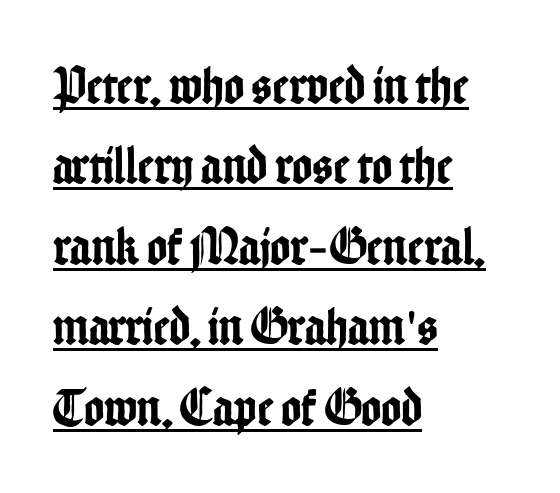
{"serif": "no", "italic": "no", "width": "condensed", "stroke_contrast": "low", "x_height": "medium", "monospaced": "no", "underline": "yes", "align": "left", "line_spacing": "normal", "line_spacing_ratio": 1.49, "letter_spacing": "normal", "letter_spacing_em": 0.0, "glyph_px": 54}
